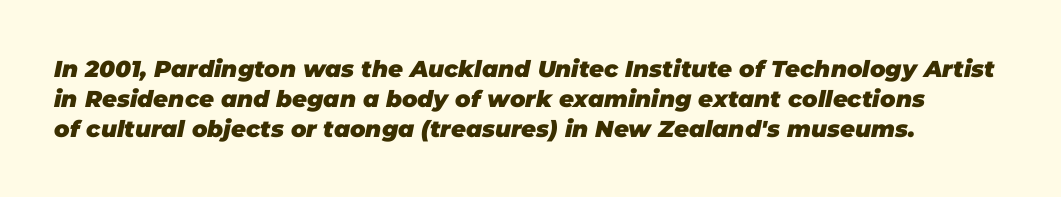
The image shows 23 px bold type, italic (leaning right); set normal line spacing (1.3x), normal letter spacing, not underlined.
